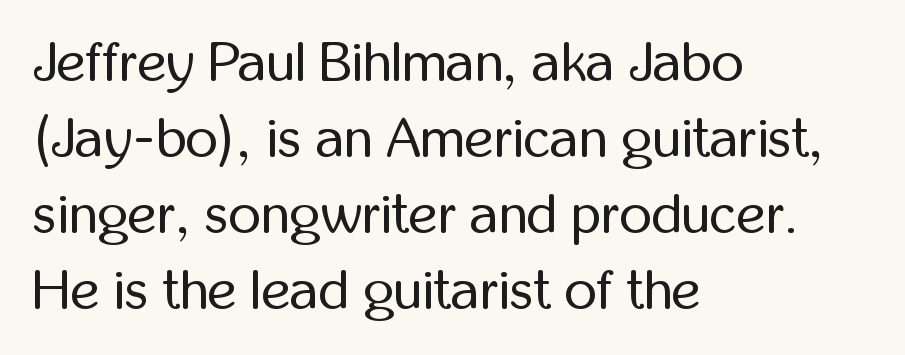
The image shows 56 px regular-weight, condensed sans-serif type, upright; set left-aligned, normal line spacing (1.36x), normal letter spacing, not underlined; low stroke contrast and a medium x-height.
